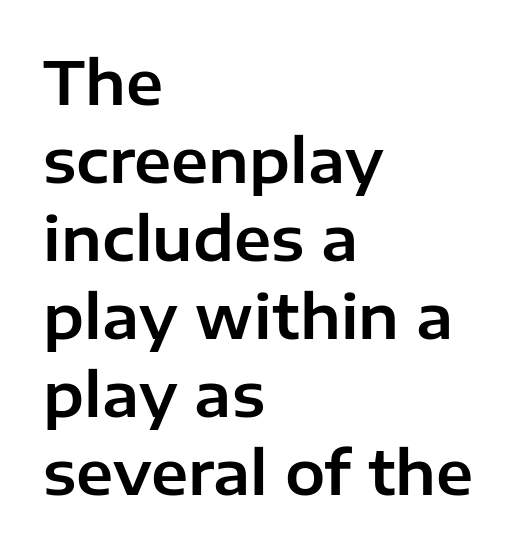
Q: Is the text italic (slanted)? A: No, it is upright.
Q: Is the typeface a serif or a sans-serif typeface? A: Sans-serif.
Q: Is the text underlined? A: No.
Q: How is the paragraph aligned? A: Left-aligned.
Q: Is the spacing between letters normal or unusually wide? A: Normal.
Q: Is the spacing between lines tight, normal or loose? A: Normal.
Q: Width (condensed, normal, or wide)? A: Normal.
Q: Stroke contrast? A: Low.
Q: x-height? A: Medium.
Q: Monospaced? A: No.
